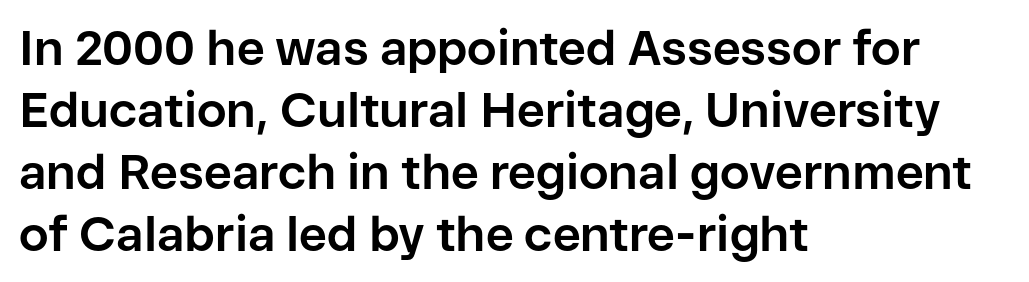
{"serif": "no", "italic": "no", "bold": "yes", "weight": "bold", "width": "normal", "stroke_contrast": "low", "x_height": "medium", "monospaced": "no", "underline": "no", "align": "left", "line_spacing": "normal", "line_spacing_ratio": 1.29, "letter_spacing": "normal", "letter_spacing_em": 0.0, "glyph_px": 48}
